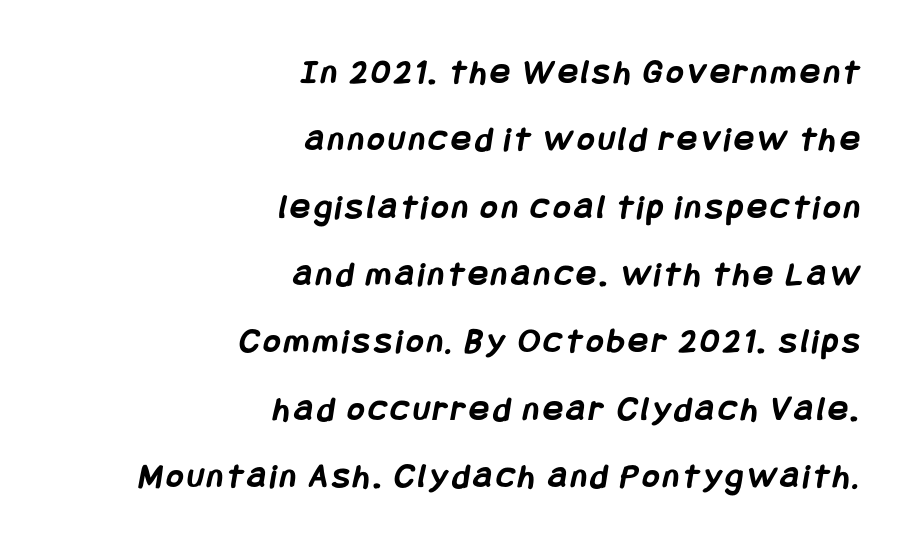
{"serif": "no", "bold": "yes", "weight": "semibold", "width": "condensed", "stroke_contrast": "low", "x_height": "large", "underline": "no", "align": "right", "line_spacing_ratio": 1.87, "glyph_px": 36}
